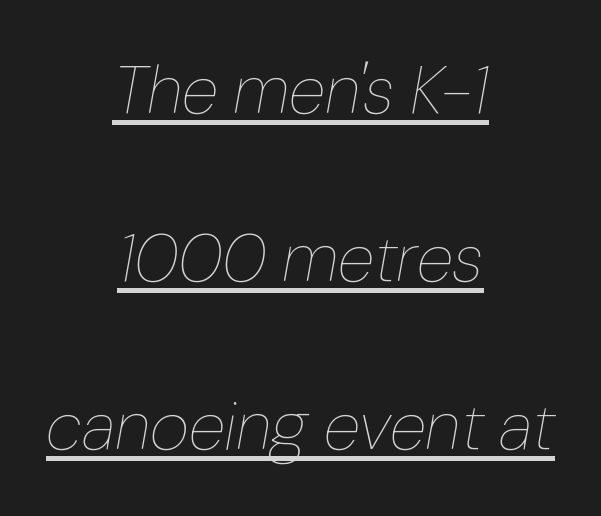
Each new line begins a long way beneath the previous one. Tracking here is standard; glyphs follow each other at the usual distance. Does the copy run flush right? No — it is centered line by line. Slant detected: the letters are inclined. This sample carries an underscore along the baseline area. Weight: not bold — regular or lighter.
